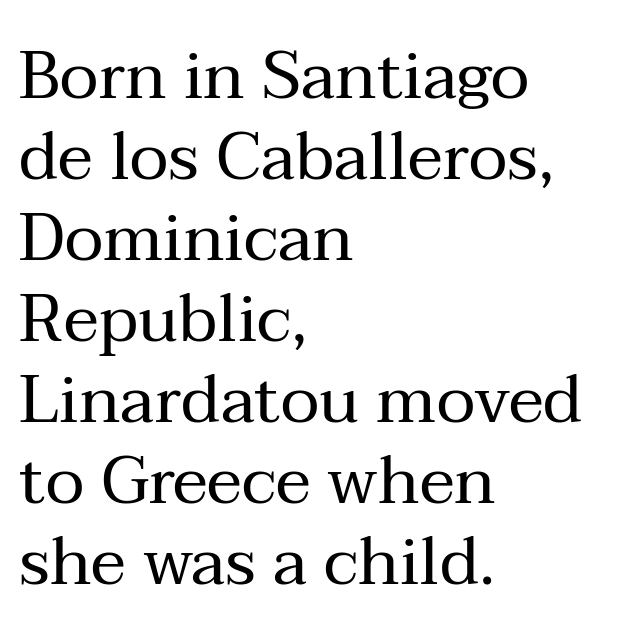
Is the stroke heavy? The answer is a plain regular-or-lighter. Varying glyph widths throughout — classic text-font behaviour. Font category for this specimen: serif. Beneath every word, the page is bare. Casual observation: everything's shoved over to the left.
